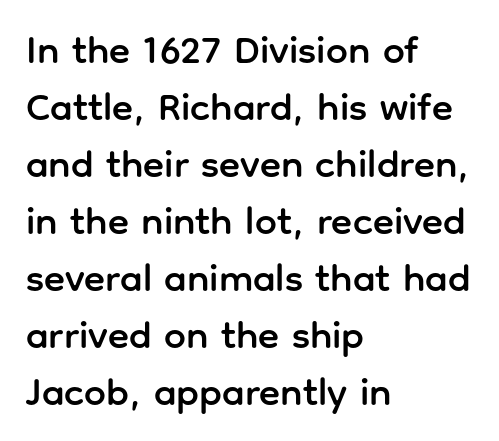
The image shows 39 px sans-serif type, upright; set left-aligned, normal line spacing (1.46x), normal letter spacing, not underlined; low stroke contrast and a medium x-height.
